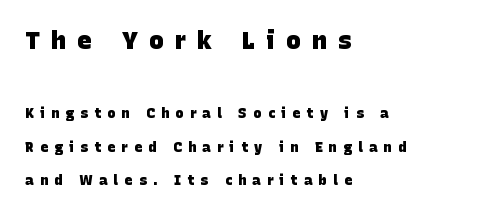
{"bold": "yes", "underline": "no", "align": "left", "line_spacing": "loose", "line_spacing_ratio": 2.38, "letter_spacing": "wide", "letter_spacing_em": 0.44, "larger_block": "first", "size_ratio": 1.79, "glyph_px": 25}
